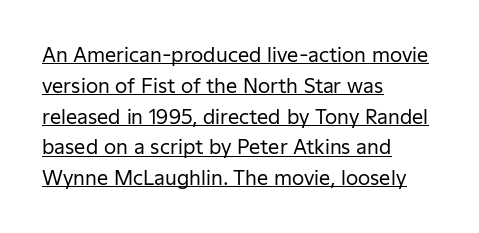
This sample keeps an unexceptional amount of space between lines. No extra ink here — the face is not bold. A classic flush-left, rag-right setting is used for this passage. In terms of letterspacing, this is plain default setting.
